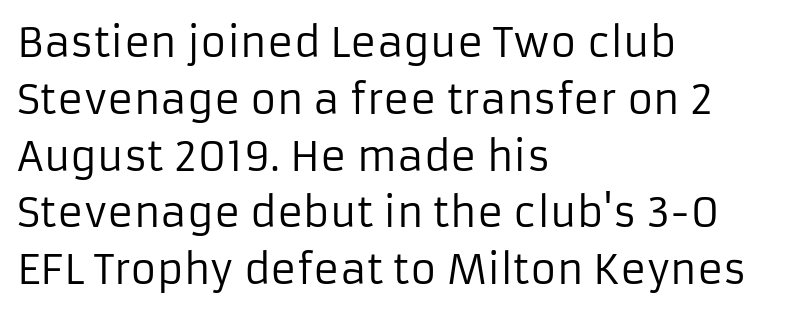
Is the type heavy? It reads as light-to-regular instead. Think of a printed novel: that variable character pitch is what you see here. This rendering employs a face without finishing strokes, i.e., a sans-serif. A roman cut, with each character standing at attention.
